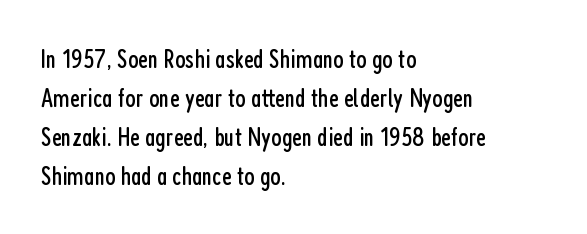
Q: Is the text bold? A: No.
Q: Is the text italic (slanted)? A: No, it is upright.
Q: Is the text underlined? A: No.
Q: How is the paragraph aligned? A: Left-aligned.
Q: Is the spacing between letters normal or unusually wide? A: Normal.
Q: Is the spacing between lines tight, normal or loose? A: Normal.
